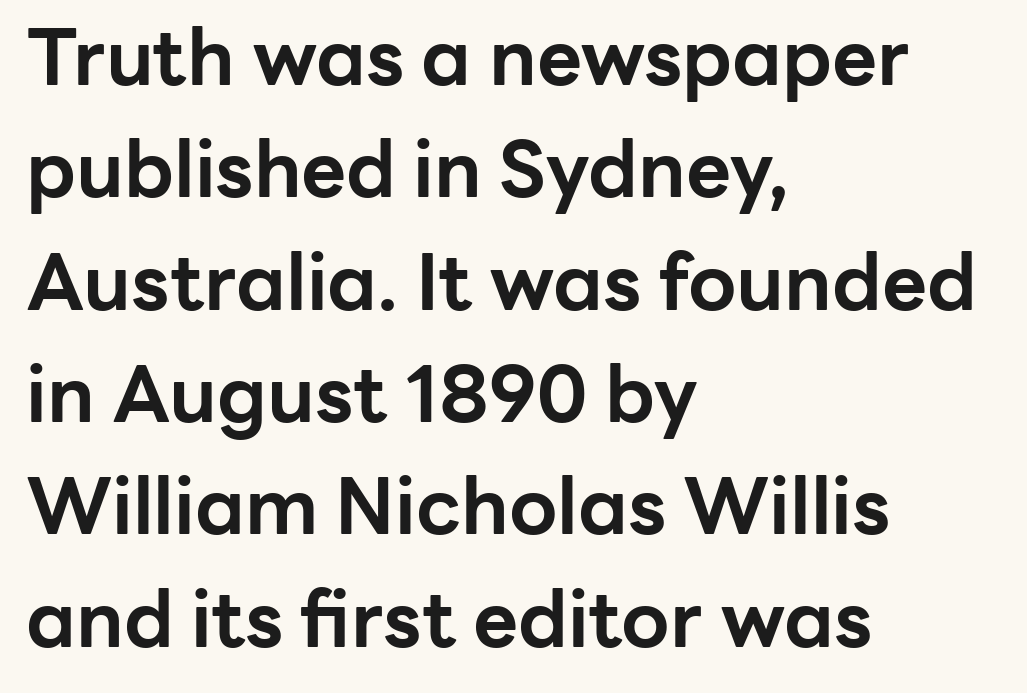
Serifs: no, the terminals of the letterforms are clean. Quick note: interline space is typical. Character widths vary here, with narrow letters taking less room than wide ones. This sample is left-justified, so line endings fall wherever the words run out. How heavy is the stroke? Heavy — this is a bold.
